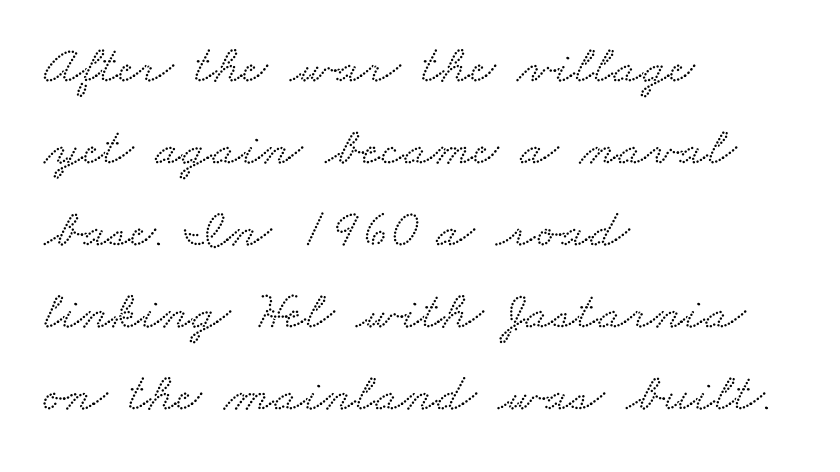
The lines are quadded left. This sample has the flowing, uneven cadence of proportional lettering. This block has exactly the height ordinary leading produces.
